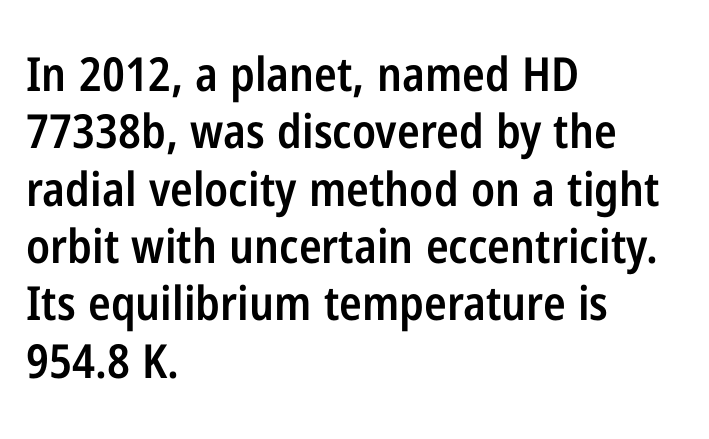
Summary of weight: moderately heavy, a semibold. The ragged edge is on the right, which tells us the setting is flush left. These lines are rendered in a variable-pitch font. These lines keep a tight, regular rhythm from letter to letter. Serifs: no, the terminals of the letterforms are clean.
